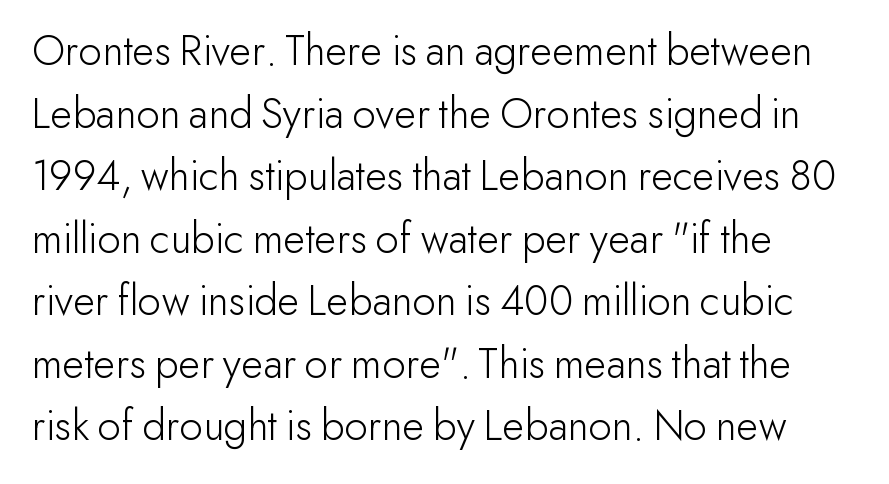
{"serif": "no", "italic": "no", "bold": "no", "weight": "light", "width": "normal", "stroke_contrast": "low", "x_height": "small", "monospaced": "no", "underline": "no", "align": "left", "line_spacing": "normal", "line_spacing_ratio": 1.39, "letter_spacing": "normal", "letter_spacing_em": 0.0, "glyph_px": 45}
